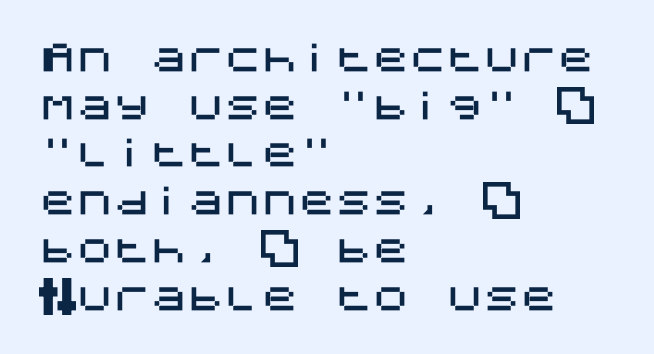
Type style note: lacks serifs. The tracking reads as untouched default to a designer's eye. Whoever set this chose a conventional vertical rhythm. In CSS terms this would be text-align: left. Descenders hang freely into open space. Notice how the stems are strictly vertical — no italics here.
